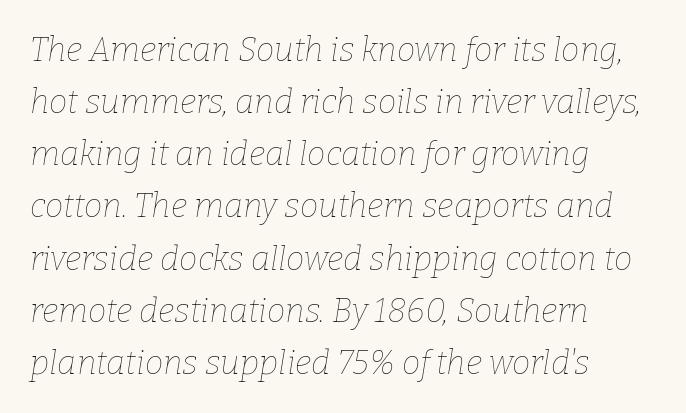
{"italic": "yes", "lean": "right", "slant_degrees": 9, "bold": "no", "weight": "thin", "width": "normal", "stroke_contrast": "low", "x_height": "medium", "monospaced": "no", "underline": "no", "align": "left", "line_spacing": "normal", "line_spacing_ratio": 1.58, "letter_spacing": "normal", "letter_spacing_em": 0.0, "glyph_px": 33}
